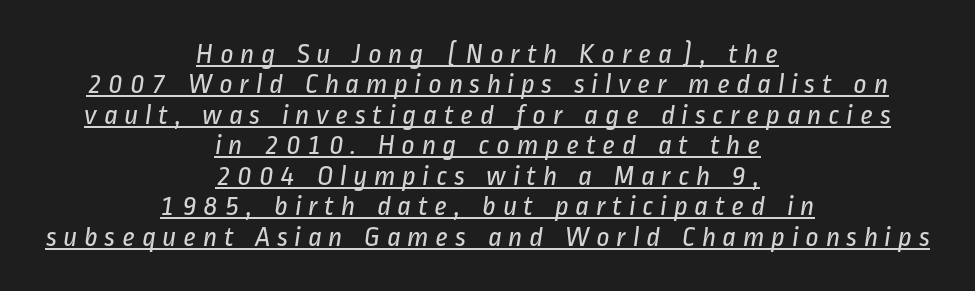
Each letter's strokes conclude bluntly, with no projecting serifs. Think of a printed novel: that variable character pitch is what you see here. Underlined type. Compared with typical paragraphs, the rows here are closer together. Stroke thickness stays within the range of a standard reading face or lighter. A typesetter would call this heavily tracked-out type.
